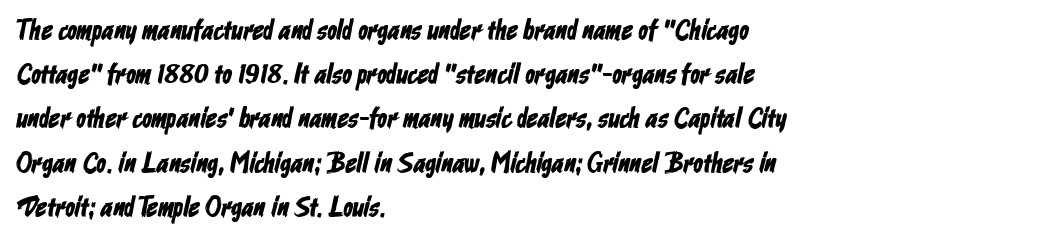
The image shows 28 px condensed sans-serif type; set left-aligned, normal line spacing (1.58x), normal letter spacing, not underlined; low stroke contrast and a medium x-height.
